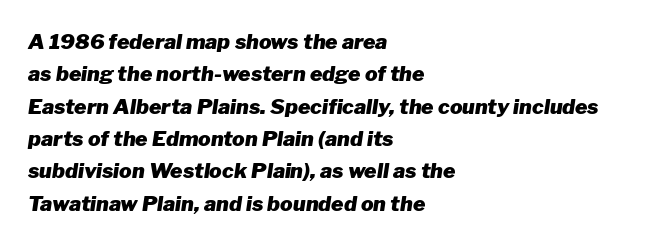
The image shows 21 px bold type, italic (leaning right); set left-aligned, normal line spacing (1.54x), normal letter spacing, not underlined.
